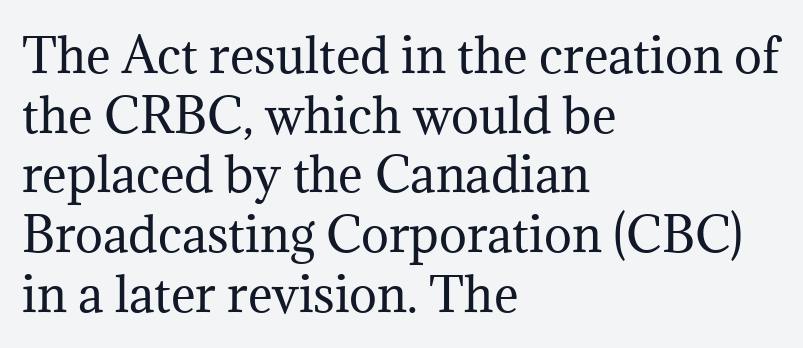
Q: Is the text bold? A: No.
Q: Is the text italic (slanted)? A: No, it is upright.
Q: Is the typeface a serif or a sans-serif typeface? A: Serif.
Q: Is the text underlined? A: No.
Q: How is the paragraph aligned? A: Left-aligned.
Q: Is the spacing between letters normal or unusually wide? A: Normal.
Q: Is the spacing between lines tight, normal or loose? A: Normal.
Q: Width (condensed, normal, or wide)? A: Normal.
Q: Stroke contrast? A: Medium.
Q: x-height? A: Medium.
Q: Monospaced? A: No.
